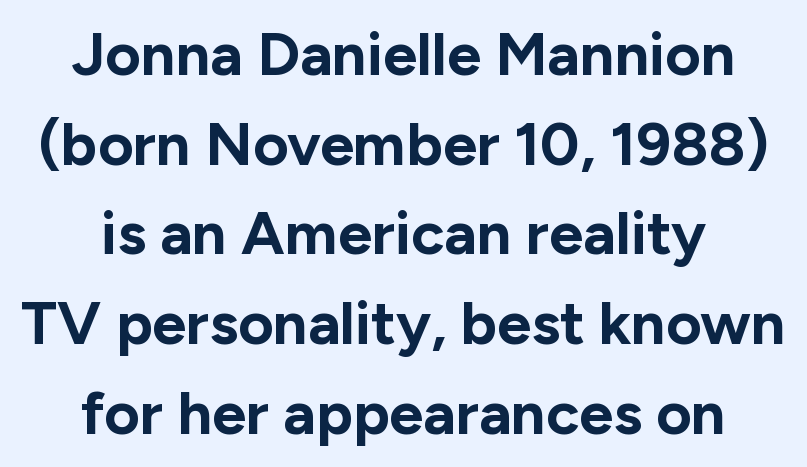
The image shows 61 px bold sans-serif type, upright; set centered, normal line spacing (1.47x), normal letter spacing, not underlined; low stroke contrast and a medium x-height.
